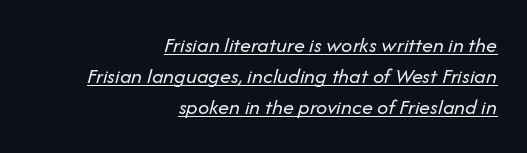
A light-to-regular cut is what we see here. Is there much room between lines? A standard amount, neither cramped nor airy. You could call the tracking neutral — neither tight nor loose. Decoration check: the copy is underlined. Emphasis-style slanted type is in use.
